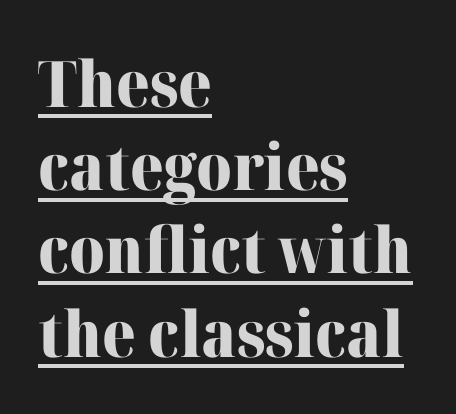
{"serif": "yes", "italic": "no", "bold": "yes", "weight": "heavy", "width": "normal", "stroke_contrast": "high", "x_height": "medium", "monospaced": "no", "underline": "yes", "align": "left", "line_spacing": "normal", "line_spacing_ratio": 1.3, "letter_spacing": "normal", "letter_spacing_em": 0.0, "glyph_px": 64}
